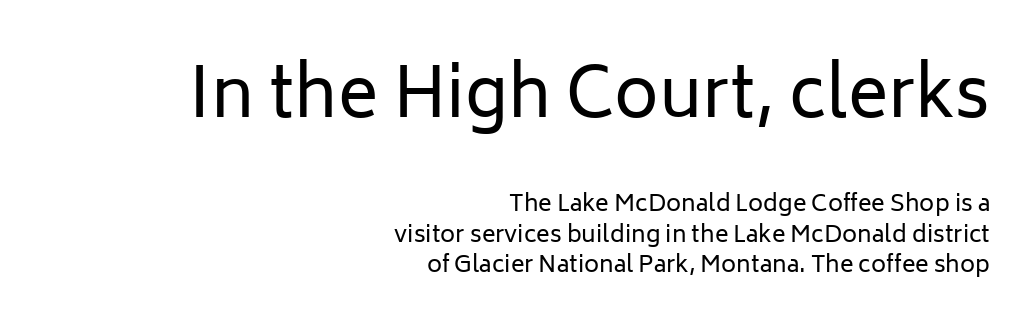
Q: Is the text bold? A: No.
Q: Is the text italic (slanted)? A: No, it is upright.
Q: Is the typeface a serif or a sans-serif typeface? A: Sans-serif.
Q: Is the text underlined? A: No.
Q: How is the paragraph aligned? A: Right-aligned.
Q: Is the spacing between letters normal or unusually wide? A: Normal.
Q: Is the spacing between lines tight, normal or loose? A: Normal.
Q: Which block of text is set in a larger size, the first (top) or the second (bottom)? A: The first (top) one.
Q: Width (condensed, normal, or wide)? A: Normal.
Q: Stroke contrast? A: Low.
Q: x-height? A: Medium.
Q: Monospaced? A: No.
